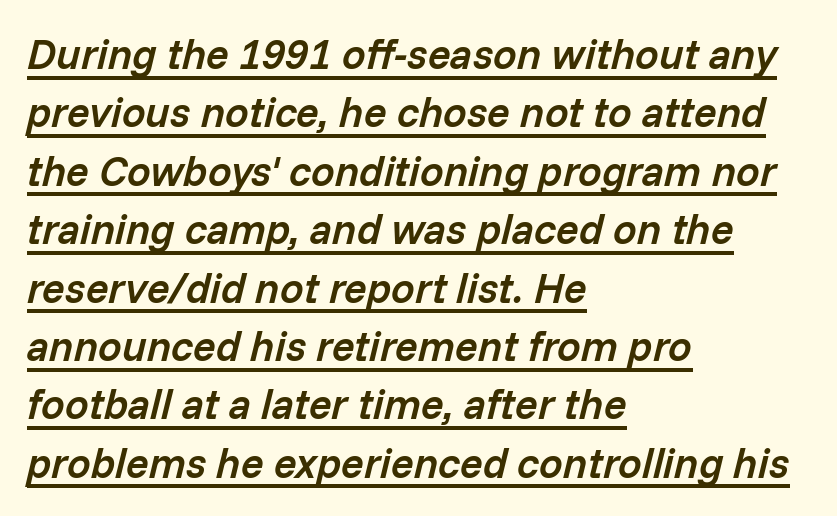
Q: Is the text bold? A: Semi-bold.
Q: Is the text italic (slanted)? A: Yes, it leans right by about 14 degrees.
Q: Is the text underlined? A: Yes.
Q: How is the paragraph aligned? A: Left-aligned.
Q: Is the spacing between letters normal or unusually wide? A: Normal.
Q: Is the spacing between lines tight, normal or loose? A: Normal.
Q: Width (condensed, normal, or wide)? A: Normal.
Q: Stroke contrast? A: Low.
Q: x-height? A: Medium.
Q: Monospaced? A: No.
